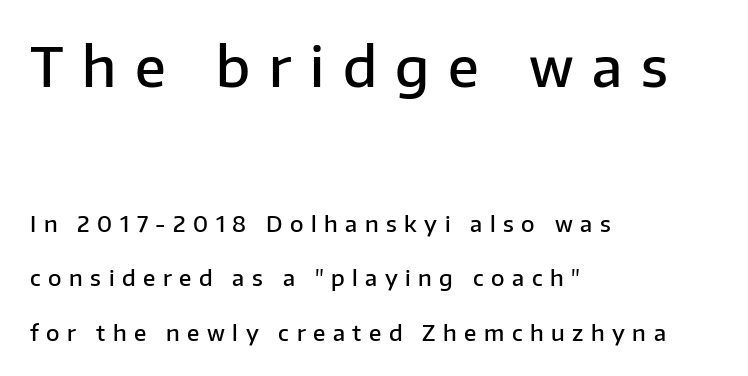
Q: Is the text bold? A: Semi-bold.
Q: Is the text italic (slanted)? A: No, it is upright.
Q: Is the typeface a serif or a sans-serif typeface? A: Sans-serif.
Q: Is the text underlined? A: No.
Q: How is the paragraph aligned? A: Left-aligned.
Q: Is the spacing between letters normal or unusually wide? A: Unusually wide.
Q: Is the spacing between lines tight, normal or loose? A: Loose.
Q: Which block of text is set in a larger size, the first (top) or the second (bottom)? A: The first (top) one.
Q: Width (condensed, normal, or wide)? A: Normal.
Q: Stroke contrast? A: Low.
Q: x-height? A: Medium.
Q: Monospaced? A: No.
